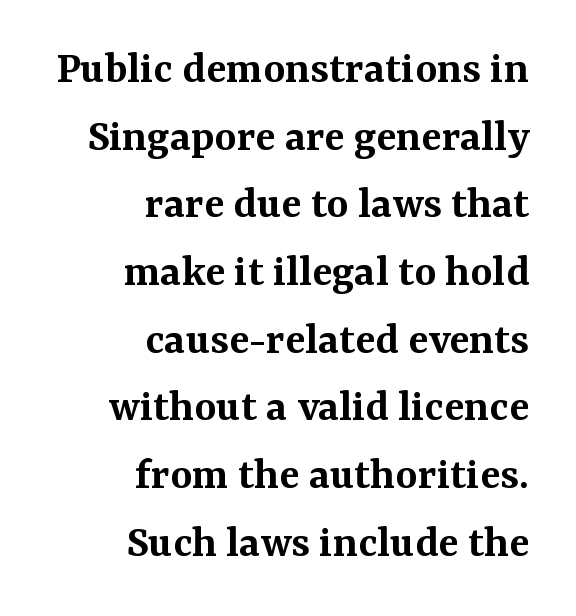
Default kerning and tracking; the words read as compact shapes. When letters stand straight like this, we call the style roman or upright. The face used here is proportionally spaced, like ordinary book or web type. Note: serifs present on the glyphs.
